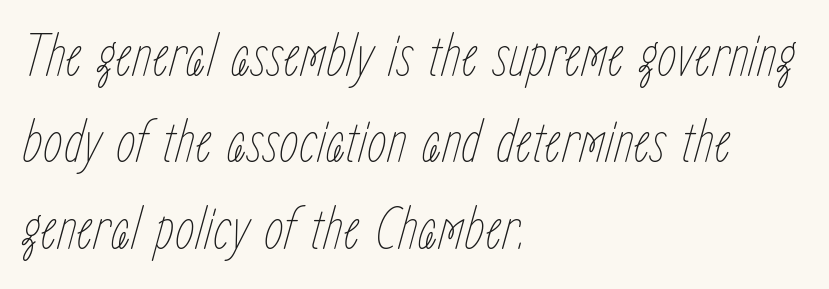
{"italic": "yes", "lean": "right", "slant_degrees": 15, "bold": "no", "weight": "thin", "width": "condensed", "stroke_contrast": "low", "x_height": "medium", "monospaced": "no", "underline": "no", "align": "left", "line_spacing": "normal", "line_spacing_ratio": 1.37, "letter_spacing": "normal", "letter_spacing_em": 0.0, "glyph_px": 63}
